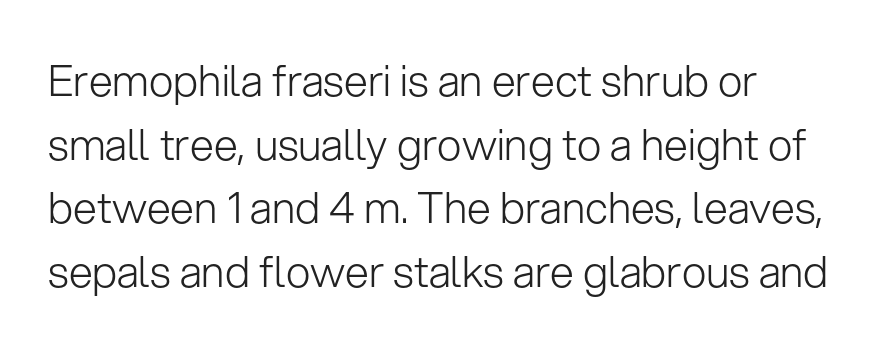
The image shows 43 px light sans-serif type, upright; set left-aligned, normal line spacing (1.48x), normal letter spacing, not underlined; low stroke contrast and a medium x-height.
